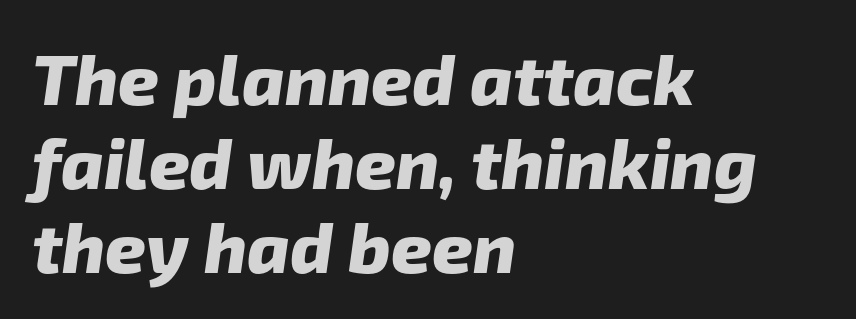
The image shows 71 px heavy sans-serif type; set left-aligned, line spacing 1.18x, normal letter spacing, not underlined; low stroke contrast and a medium x-height.
